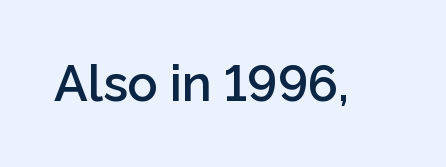
The image shows 50 px semibold sans-serif type, upright; set normal letter spacing, not underlined; low stroke contrast and a medium x-height.
